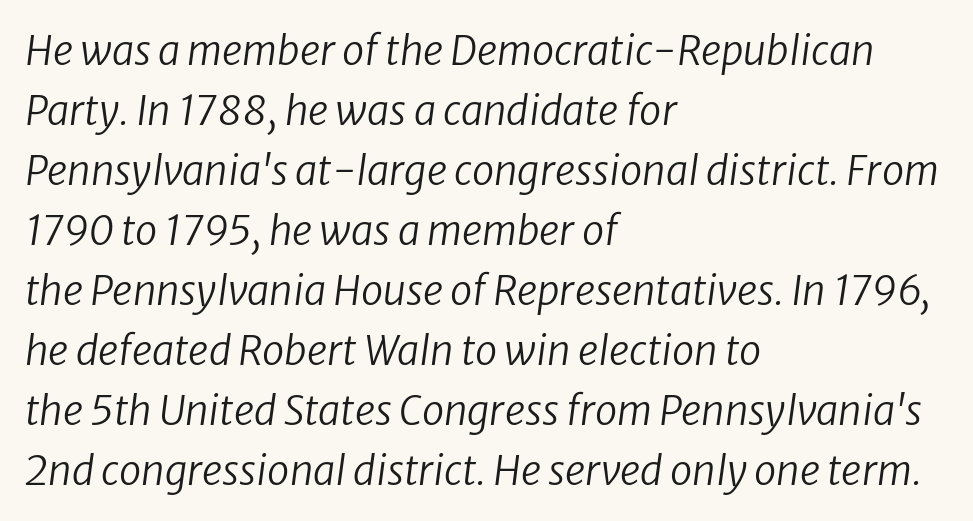
{"italic": "yes", "lean": "right", "slant_degrees": 8, "bold": "no", "weight": "regular", "width": "normal", "stroke_contrast": "low", "x_height": "medium", "monospaced": "no", "underline": "no", "align": "left", "line_spacing": "normal", "line_spacing_ratio": 1.5, "letter_spacing": "normal", "letter_spacing_em": 0.0, "glyph_px": 40}
